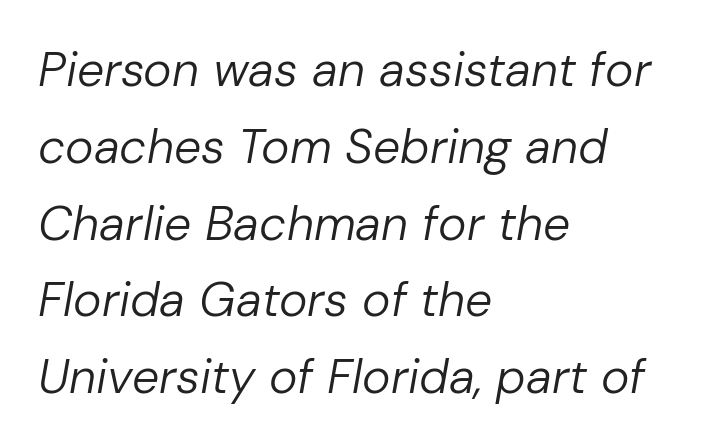
The image shows 48 px regular-weight type, italic (leaning right); set left-aligned, normal line spacing (1.6x), normal letter spacing, not underlined; low stroke contrast and a medium x-height.
